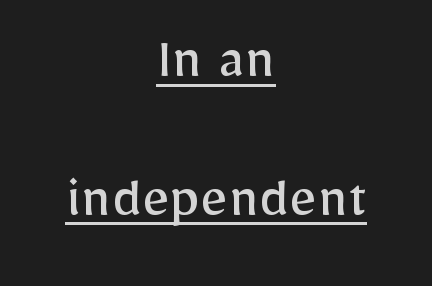
The paragraph has two soft edges and a firm central axis. Rows of type keep a wide berth in the vertical direction. Decoration check: the copy is underlined. These lines were composed using upright roman letters. The gaps between neighbouring characters are ordinary and unremarkable.
